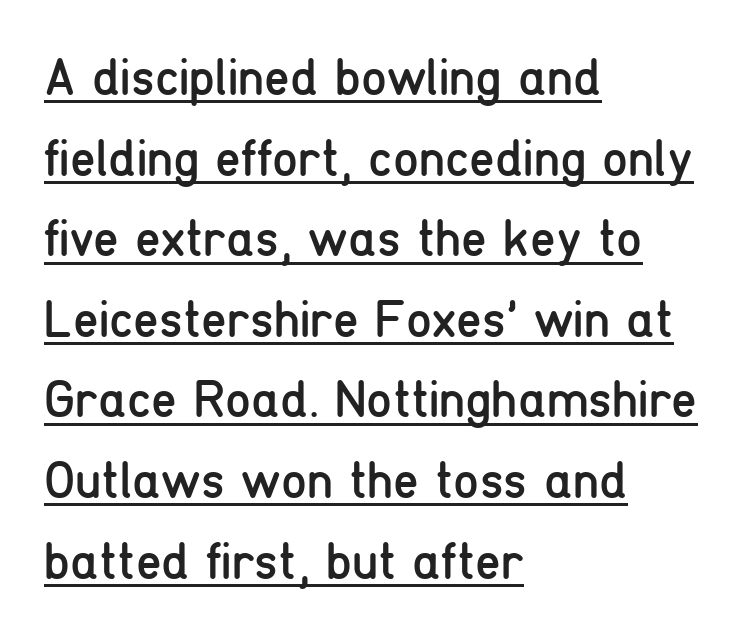
{"serif": "no", "italic": "no", "bold": "no", "weight": "regular", "width": "condensed", "stroke_contrast": "low", "x_height": "medium", "monospaced": "no", "underline": "yes", "align": "left", "line_spacing": "normal", "line_spacing_ratio": 1.55, "letter_spacing": "normal", "letter_spacing_em": 0.0, "glyph_px": 52}
